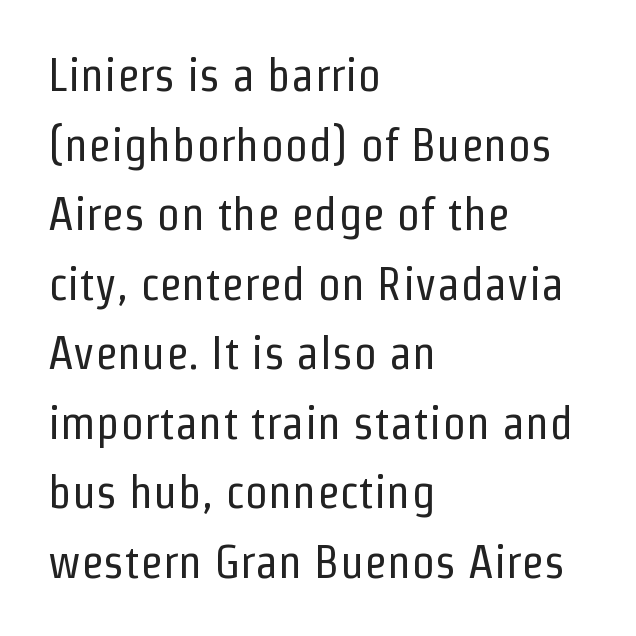
Q: Is the text bold? A: No.
Q: Is the text italic (slanted)? A: No, it is upright.
Q: Is the typeface a serif or a sans-serif typeface? A: Sans-serif.
Q: Is the text underlined? A: No.
Q: How is the paragraph aligned? A: Left-aligned.
Q: Is the spacing between letters normal or unusually wide? A: Normal.
Q: Is the spacing between lines tight, normal or loose? A: Normal.
Q: Width (condensed, normal, or wide)? A: Condensed.
Q: Stroke contrast? A: Low.
Q: x-height? A: Medium.
Q: Monospaced? A: No.
